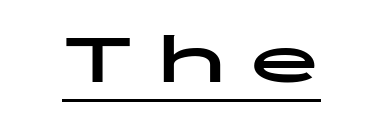
The image shows 71 px bold, wide sans-serif type, upright, monospaced; set unusually wide letter spacing (+0.31 em), underlined; low stroke contrast and a medium x-height.
